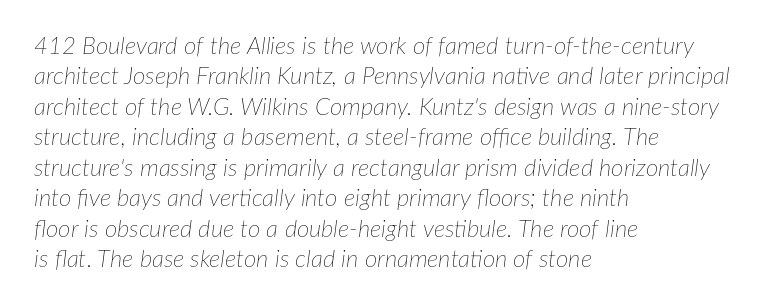
Q: Is the text bold? A: No.
Q: Is the text italic (slanted)? A: Yes, it leans right by about 7 degrees.
Q: Is the text underlined? A: No.
Q: How is the paragraph aligned? A: Left-aligned.
Q: Is the spacing between letters normal or unusually wide? A: Normal.
Q: Is the spacing between lines tight, normal or loose? A: Normal.
